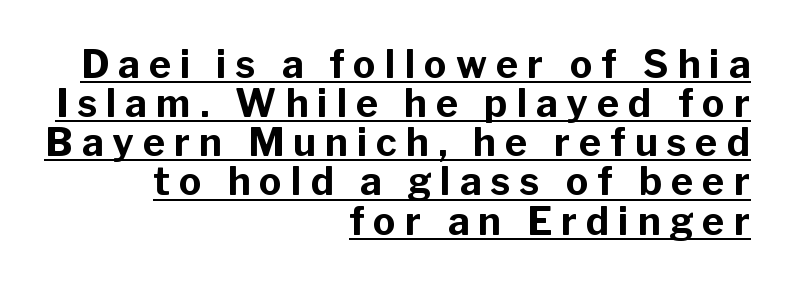
{"serif": "no", "italic": "no", "bold": "yes", "weight": "bold", "width": "normal", "stroke_contrast": "low", "x_height": "medium", "monospaced": "no", "underline": "yes", "align": "right", "line_spacing": "tight", "line_spacing_ratio": 1.03, "letter_spacing": "wide", "letter_spacing_em": 0.24, "glyph_px": 38}
